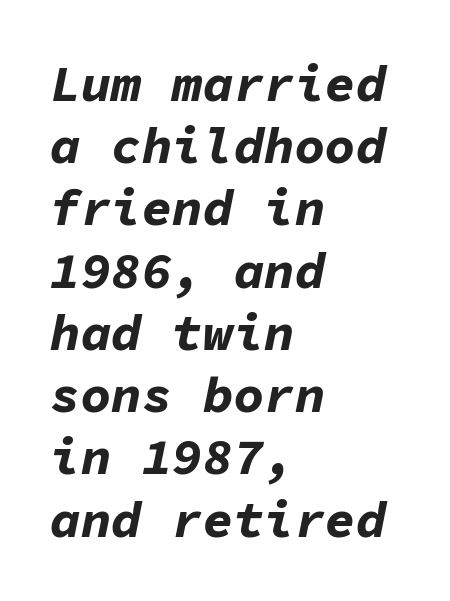
The font is running at its bold setting. The specimen reads as italic at a glance. Visually the block forms a straight wall on the left and a jagged coastline on the right. Only glyphs here, with clear space below each row. A typesetter would call this monospace, since all characters share one set width.
